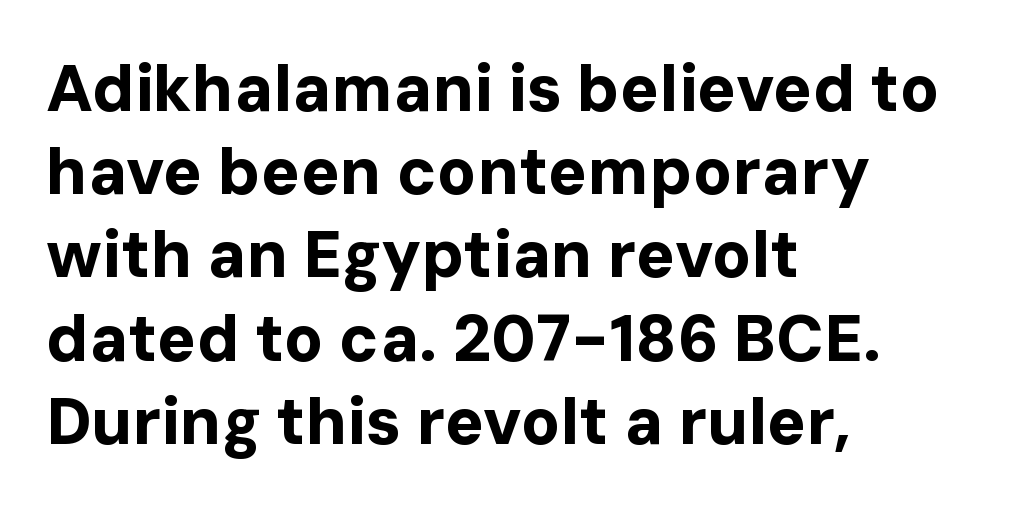
Q: Is the text bold? A: Yes.
Q: Is the text italic (slanted)? A: No, it is upright.
Q: Is the typeface a serif or a sans-serif typeface? A: Sans-serif.
Q: Is the text underlined? A: No.
Q: How is the paragraph aligned? A: Left-aligned.
Q: Is the spacing between letters normal or unusually wide? A: Normal.
Q: Is the spacing between lines tight, normal or loose? A: Normal.
Q: Width (condensed, normal, or wide)? A: Normal.
Q: Stroke contrast? A: Low.
Q: x-height? A: Medium.
Q: Monospaced? A: No.
